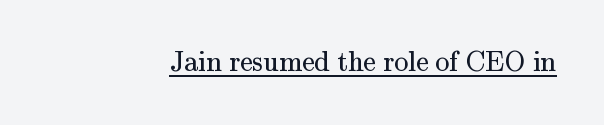
{"serif": "yes", "italic": "no", "bold": "no", "weight": "regular", "width": "normal", "stroke_contrast": "medium", "x_height": "small", "monospaced": "no", "underline": "yes", "letter_spacing": "normal", "letter_spacing_em": 0.0, "glyph_px": 28}
